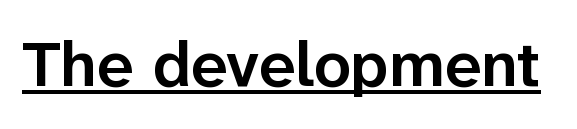
Style check: upright. The letters carry no serifs — their stems end cleanly without finishing strokes. A rule runs beneath these lines of type. Students, note that the glyphs here touch the page at normal intervals.
